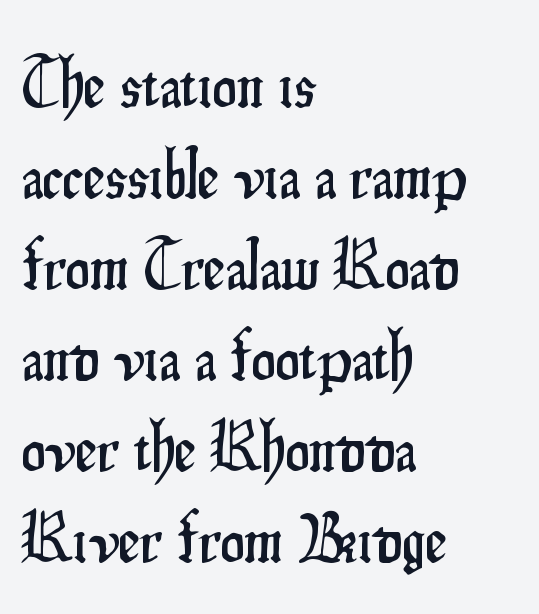
{"serif": "no", "italic": "no", "width": "condensed", "stroke_contrast": "low", "x_height": "small", "monospaced": "no", "underline": "no", "align": "left", "line_spacing": "normal", "line_spacing_ratio": 1.32, "letter_spacing": "normal", "letter_spacing_em": 0.0, "glyph_px": 69}
